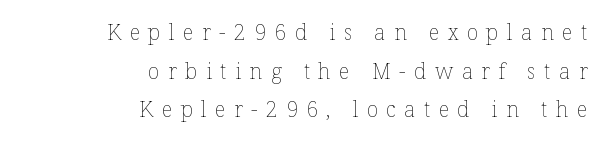
Q: Is the text bold? A: No.
Q: Is the text italic (slanted)? A: No, it is upright.
Q: Is the text underlined? A: No.
Q: How is the paragraph aligned? A: Right-aligned.
Q: Is the spacing between letters normal or unusually wide? A: Unusually wide.
